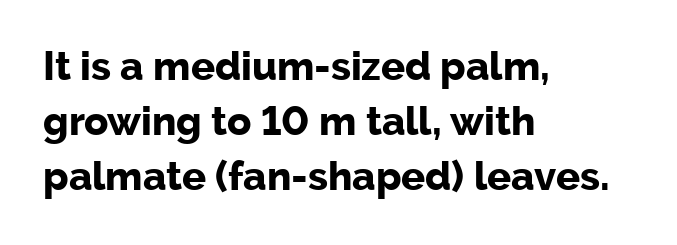
The image shows 40 px bold sans-serif type, upright; set left-aligned, normal line spacing (1.38x), normal letter spacing, not underlined; low stroke contrast and a medium x-height.
